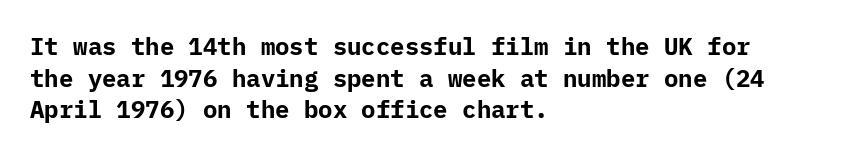
The image shows 24 px bold type, upright; set left-aligned, normal line spacing (1.32x), normal letter spacing, not underlined.
